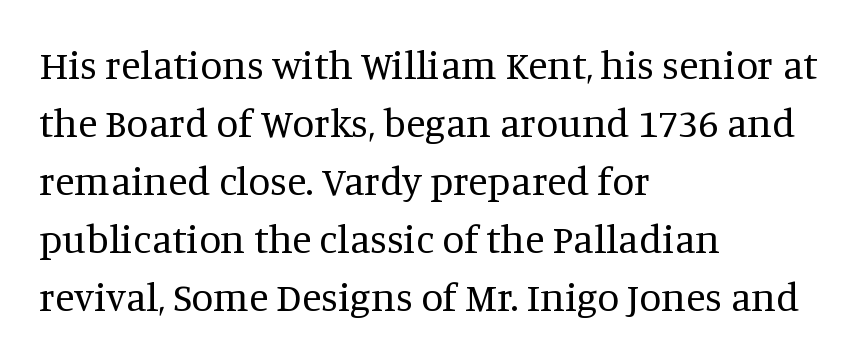
The image shows 40 px regular-weight serif type, upright; set left-aligned, normal line spacing (1.45x), normal letter spacing, not underlined; medium stroke contrast and a large x-height.
